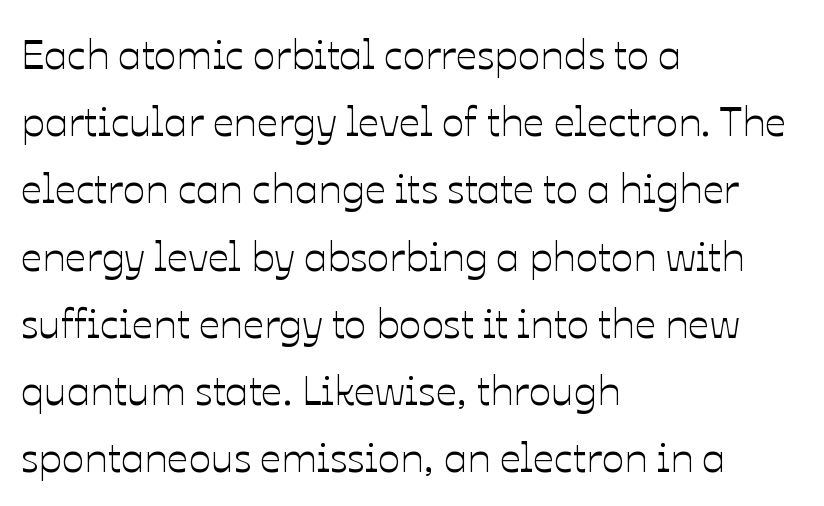
{"italic": "no", "width": "normal", "stroke_contrast": "low", "x_height": "medium", "monospaced": "no", "underline": "no", "align": "left", "line_spacing": "normal", "line_spacing_ratio": 1.6, "letter_spacing": "normal", "letter_spacing_em": 0.0, "glyph_px": 42}
